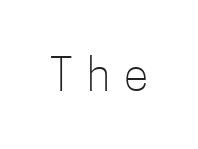
The image shows 45 px light, condensed sans-serif type, upright; set unusually wide letter spacing (+0.33 em), not underlined; low stroke contrast and a medium x-height.
